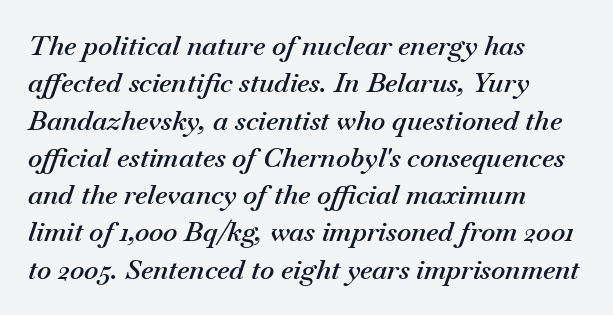
Q: Is the text bold? A: Semi-bold.
Q: Is the text italic (slanted)? A: Yes, it leans right by about 18 degrees.
Q: Is the text underlined? A: No.
Q: How is the paragraph aligned? A: Left-aligned.
Q: Is the spacing between letters normal or unusually wide? A: Normal.
Q: Is the spacing between lines tight, normal or loose? A: Normal.
